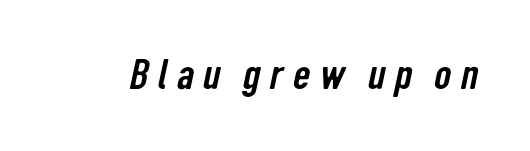
The image shows 42 px condensed sans-serif type; set unusually wide letter spacing (+0.22 em), not underlined; low stroke contrast and a medium x-height.
